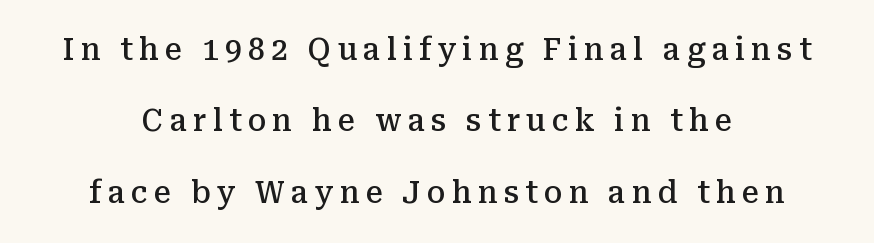
Q: Is the text bold? A: Semi-bold.
Q: Is the text italic (slanted)? A: No, it is upright.
Q: Is the typeface a serif or a sans-serif typeface? A: Serif.
Q: Is the text underlined? A: No.
Q: How is the paragraph aligned? A: Centered.
Q: Is the spacing between letters normal or unusually wide? A: Unusually wide.
Q: Is the spacing between lines tight, normal or loose? A: Loose.
Q: Width (condensed, normal, or wide)? A: Normal.
Q: Stroke contrast? A: Medium.
Q: x-height? A: Medium.
Q: Monospaced? A: No.
